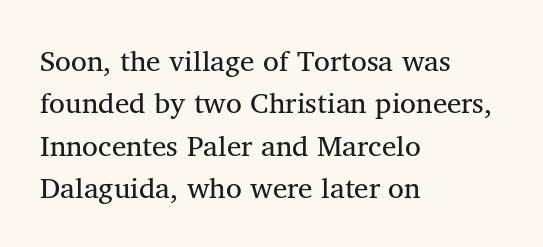
The image shows 29 px regular-weight serif type; set left-aligned, normal line spacing (1.46x), normal letter spacing, not underlined; medium stroke contrast and a medium x-height.
